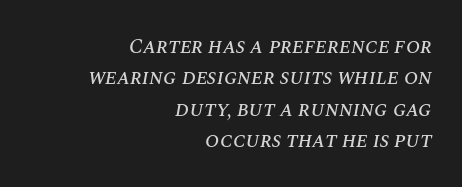
The image shows 21 px text type, italic (leaning right); set right-aligned, normal line spacing (1.49x), normal letter spacing, not underlined.
